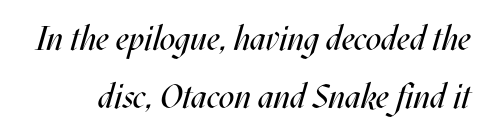
Only glyphs here, with clear space below each row. Observe the lean: these are italic letterforms. Tracking here is standard; glyphs follow each other at the usual distance. Varying glyph widths throughout — classic text-font behaviour.
